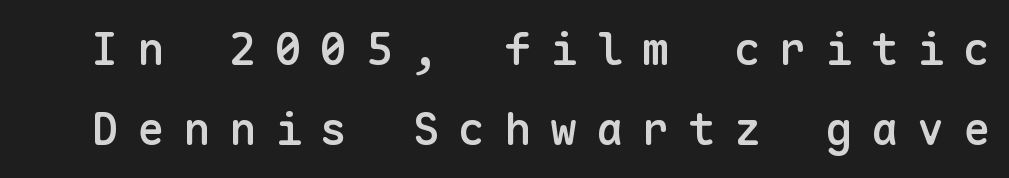
{"serif": "no", "italic": "no", "bold": "semi", "weight": "semibold", "width": "normal", "stroke_contrast": "low", "x_height": "medium", "monospaced": "yes", "underline": "no", "line_spacing_ratio": 1.77, "letter_spacing": "wide", "letter_spacing_em": 0.42, "glyph_px": 45}
